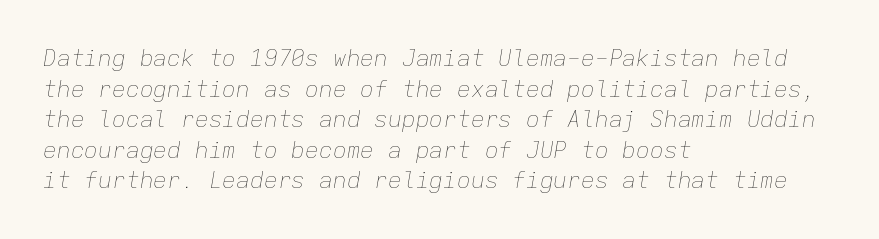
{"italic": "yes", "lean": "right", "slant_degrees": 9, "bold": "no", "underline": "no", "align": "left", "line_spacing": "normal", "line_spacing_ratio": 1.33, "letter_spacing": "normal", "letter_spacing_em": 0.0, "glyph_px": 23}
